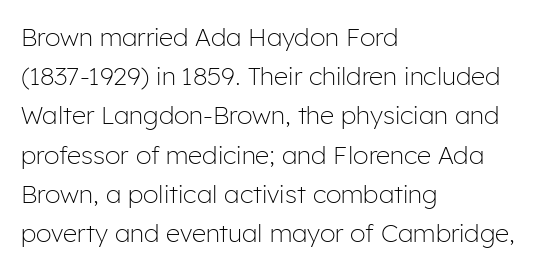
The image shows 25 px text type, upright; set left-aligned, normal line spacing (1.57x), normal letter spacing, not underlined.
